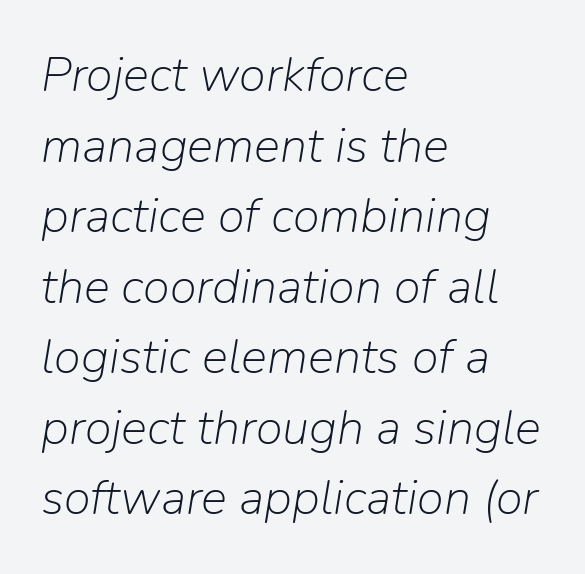
The image shows 49 px light type, italic (leaning right); set left-aligned, normal line spacing (1.44x), normal letter spacing, not underlined; low stroke contrast and a medium x-height.
